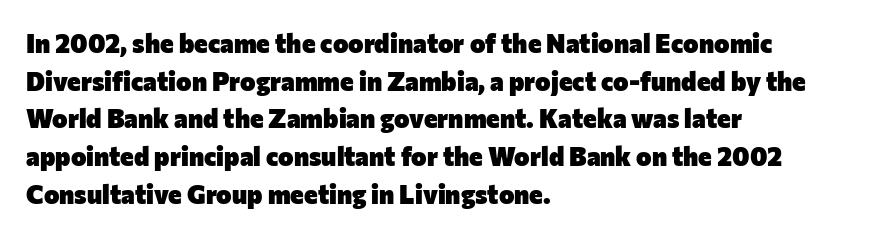
{"italic": "no", "bold": "yes", "underline": "no", "align": "left", "line_spacing": "normal", "line_spacing_ratio": 1.45, "letter_spacing": "normal", "letter_spacing_em": 0.0, "glyph_px": 26}
